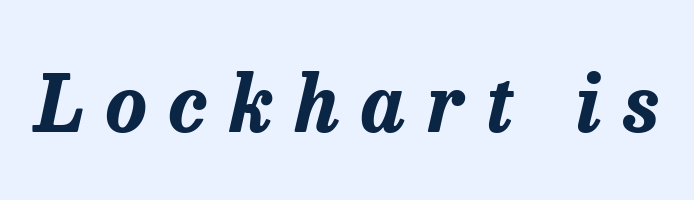
{"italic": "yes", "lean": "right", "slant_degrees": 13, "bold": "yes", "weight": "bold", "width": "normal", "stroke_contrast": "low", "x_height": "medium", "monospaced": "no", "underline": "no", "letter_spacing": "wide", "letter_spacing_em": 0.28, "glyph_px": 78}
